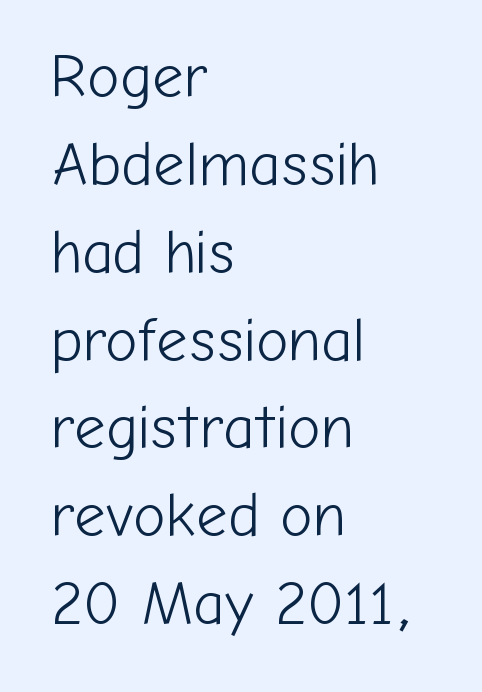
The typeface has the unassuming heft of standard copy or less. The letters stand straight up with perfectly vertical stems. The baseline area is clear. The tracking reads as untouched default to a designer's eye. A typesetter would call this proportional, since set widths differ per character.
